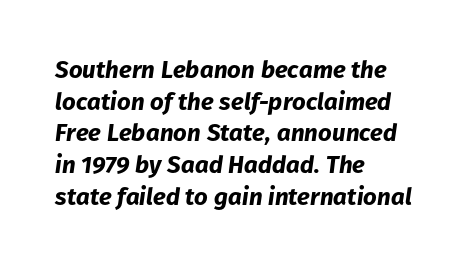
The image shows 24 px bold type, italic (leaning right); set left-aligned, normal line spacing (1.32x), normal letter spacing, not underlined.
